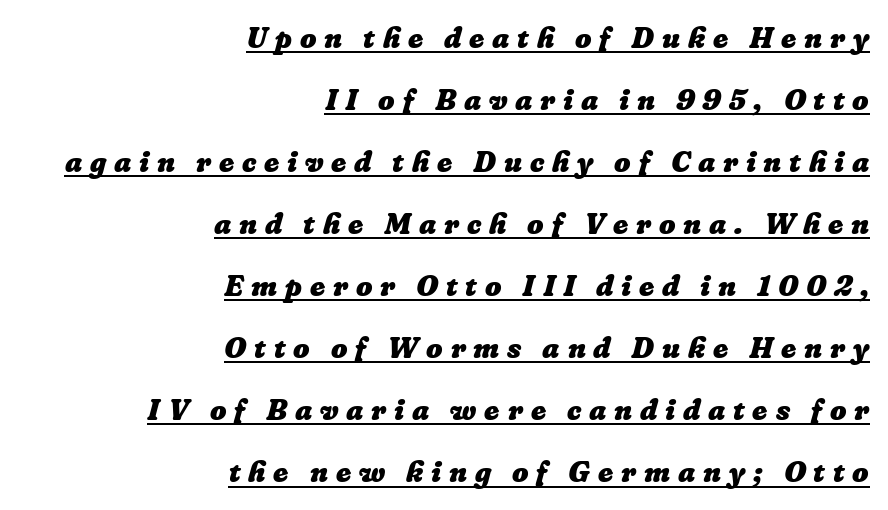
Q: Is the text bold? A: Yes.
Q: Is the text underlined? A: Yes.
Q: How is the paragraph aligned? A: Right-aligned.
Q: Is the spacing between letters normal or unusually wide? A: Unusually wide.
Q: Is the spacing between lines tight, normal or loose? A: Loose.
Q: Width (condensed, normal, or wide)? A: Normal.
Q: Stroke contrast? A: Low.
Q: x-height? A: Medium.
Q: Monospaced? A: No.
